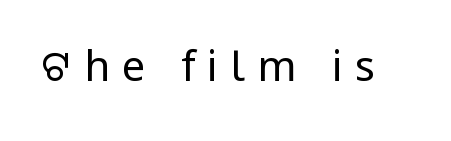
This reads as an unemphasized weight, regular at the heaviest. The rendering uses natural spacing where letterforms have individual widths. The face used here is a sans, in the tradition of grotesques and geometrics. A typesetter would mark this as roman, not italic. Only glyphs here, with clear space below each row. Look at the tracking — it's clearly loosened, letters drifting apart.
